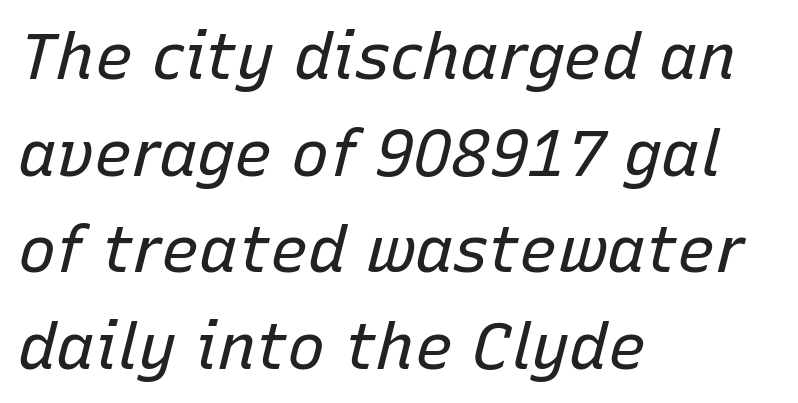
Alignment: flush left. Type without underlining. Letter spacing: default. Honestly, the row spacing looks completely unremarkable. Here the designer chose a conventional face with non-uniform glyph widths. You can tell it's italic because the verticals aren't actually vertical.
